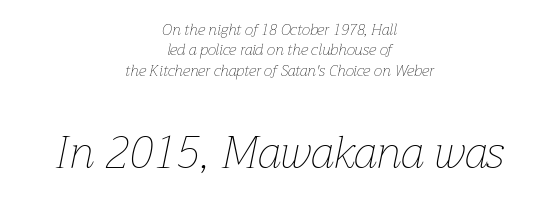
The image shows 45 px thin type, italic (leaning right); set centered, normal line spacing (1.36x), normal letter spacing, not underlined; the second (bottom) block is 3.0x larger; low stroke contrast and a medium x-height.
